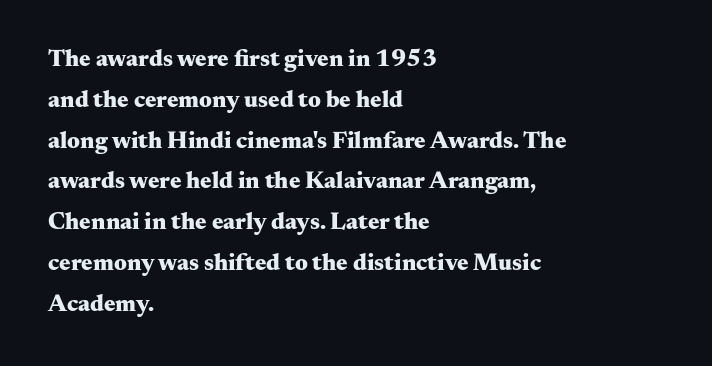
{"italic": "no", "bold": "yes", "underline": "no", "align": "left", "line_spacing": "normal", "line_spacing_ratio": 1.7, "letter_spacing": "normal", "letter_spacing_em": 0.0, "glyph_px": 24}
